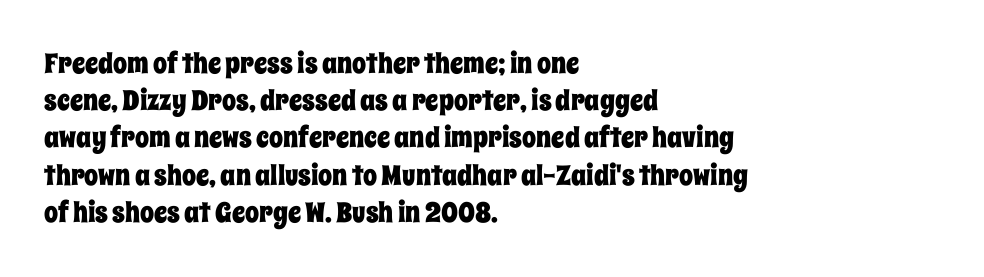
The image shows 28 px condensed type, upright; set left-aligned, normal line spacing (1.33x), normal letter spacing, not underlined; low stroke contrast and a large x-height.
